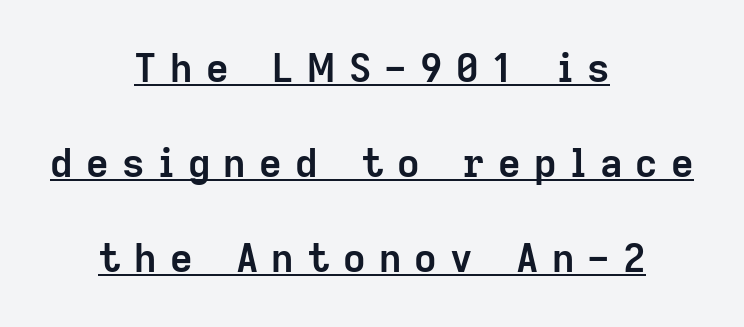
The image shows 39 px semibold sans-serif type, upright; set centered, loose line spacing (2.44x), unusually wide letter spacing (+0.34 em), underlined; low stroke contrast and a medium x-height.
